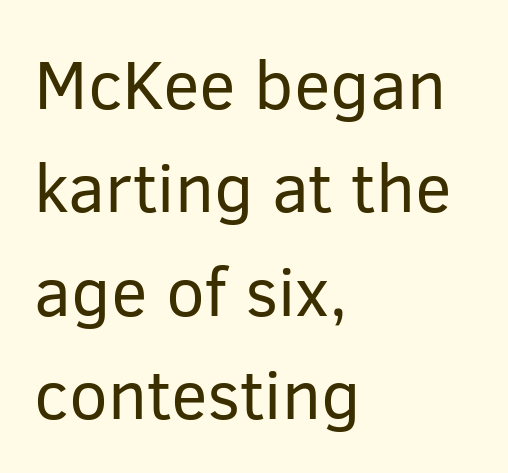
The image shows 69 px regular-weight sans-serif type, upright; set left-aligned, normal line spacing (1.5x), normal letter spacing, not underlined; low stroke contrast and a medium x-height.
